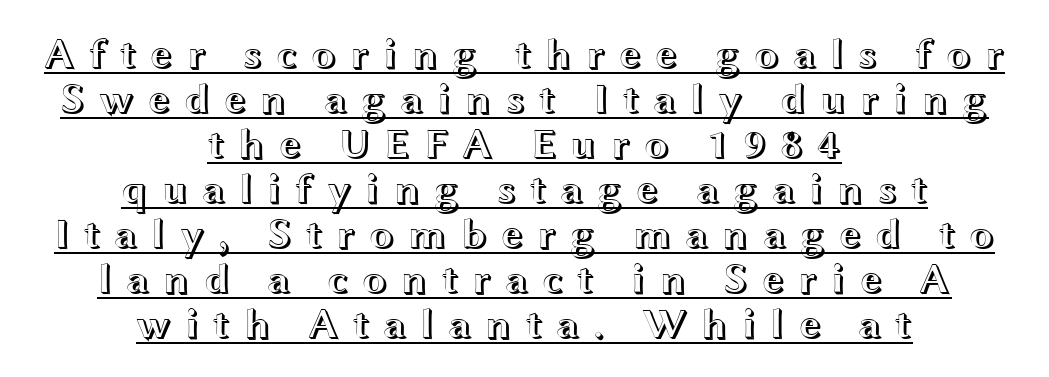
Tightly led — the rows are bunched. Like a heading marked for emphasis, these lines bear an underscore. Every stem runs plumb, perpendicular to the baseline. The paragraph has two soft edges and a firm central axis. Each letter keeps its own natural width here, so spacing adapts to shape. Words appear elongated and porous because spacing is wide.
